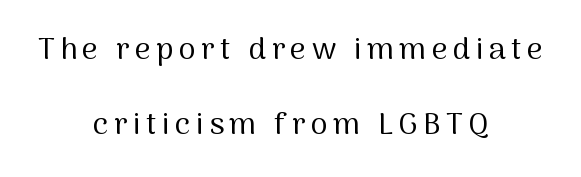
To sum up the face: it is a sans, with no serifs. No italicization has been applied; the sample stays upright. The typesetting does not lean heavy: it is not bold. The lines in this sample share a center point and differ in where they start and stop.
